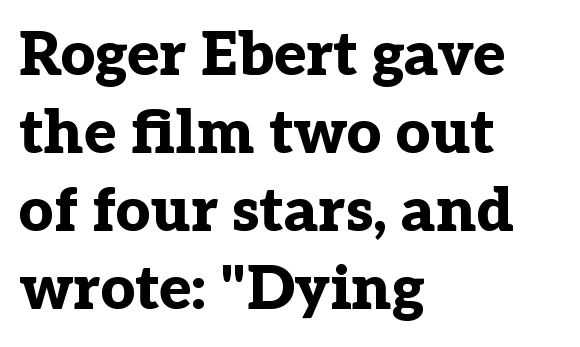
This sample uses a serif face. Each new line begins a customary step beneath the previous one. In terms of posture, this sample is upright. Is this a fixed-width face? No — the glyphs have proportional, varying widths. Underline: absent.
